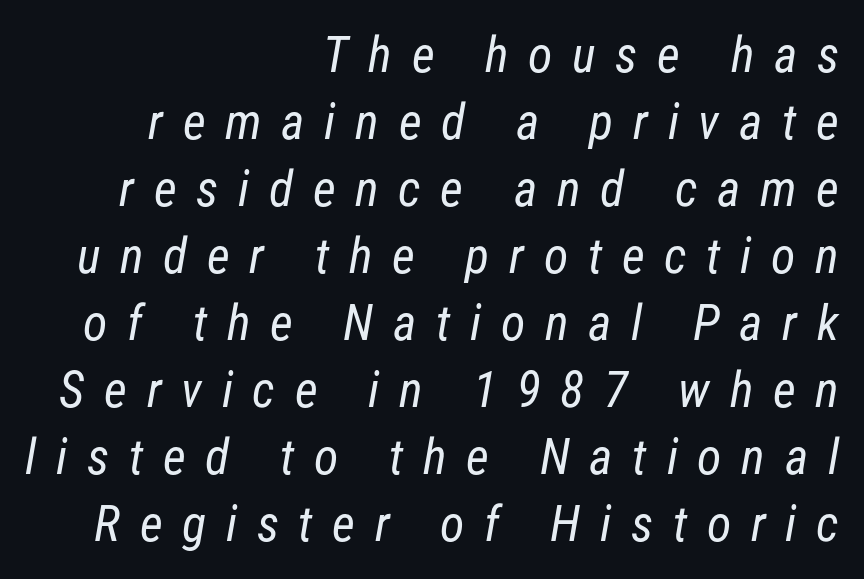
The gaps between neighbouring characters are conspicuously large. Check the space under the baseline: it is left empty. Look at the bottom of the vertical strokes: they stop flat, with no serifs. Vertical spacing — default. Note the varied advance widths — an 'i' is clearly narrower than an 'm'. The paragraph shown leans on its right margin.
